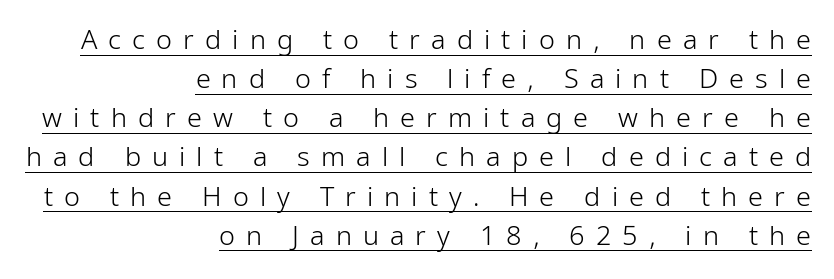
Q: Is the text bold? A: No.
Q: Is the text italic (slanted)? A: No, it is upright.
Q: Is the text underlined? A: Yes.
Q: How is the paragraph aligned? A: Right-aligned.
Q: Is the spacing between letters normal or unusually wide? A: Unusually wide.
Q: Is the spacing between lines tight, normal or loose? A: Normal.
